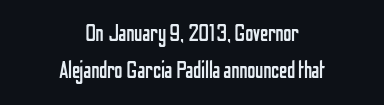
The image shows 23 px text type, upright; set centered, normal line spacing (1.59x), normal letter spacing, not underlined.
